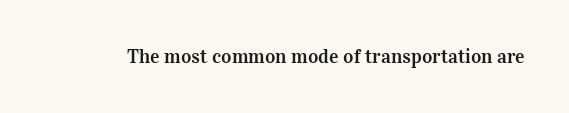
These lines keep a tight, regular rhythm from letter to letter. Unmarked baselines from the first word to the last. Italic: no, the glyphs are upright roman.
